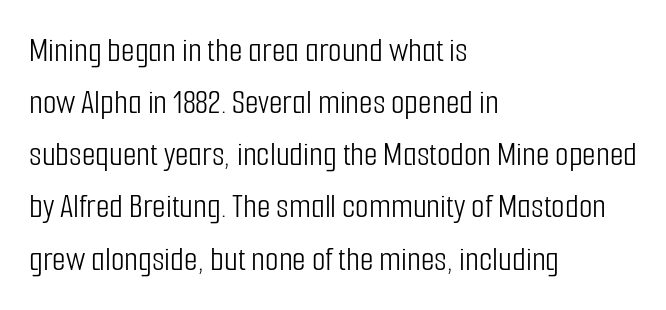
The image shows 35 px light, condensed sans-serif type, upright; set left-aligned, normal line spacing (1.49x), normal letter spacing, not underlined; low stroke contrast and a medium x-height.
